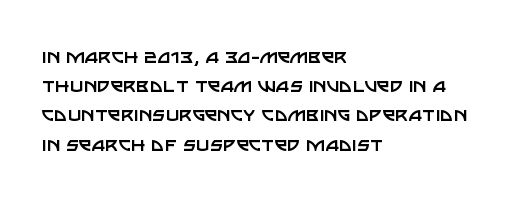
{"italic": "no", "bold": "no", "underline": "no", "align": "left", "line_spacing": "normal", "line_spacing_ratio": 1.27, "letter_spacing": "normal", "letter_spacing_em": 0.0, "glyph_px": 23}
